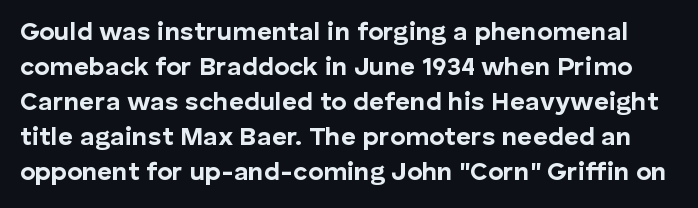
{"italic": "no", "bold": "yes", "underline": "no", "line_spacing": "normal", "line_spacing_ratio": 1.35, "letter_spacing": "normal", "letter_spacing_em": 0.0, "glyph_px": 26}
